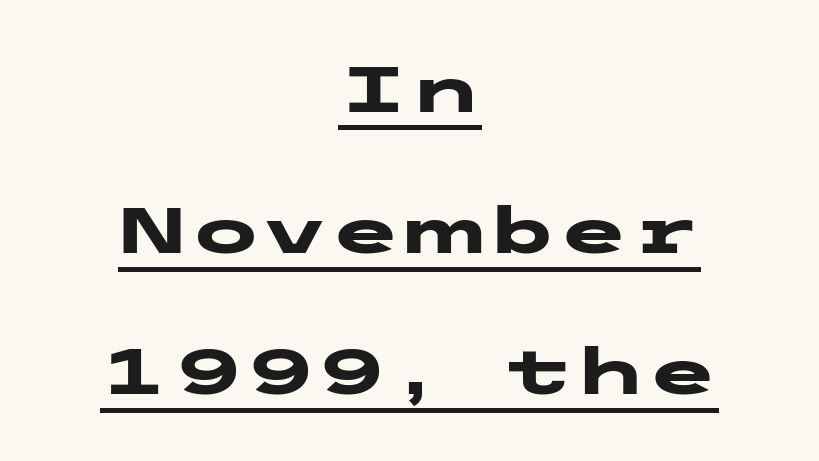
Do the letters lean? They stand straight. These characters rest on top of a visible drawn line. Layout note: lines centered. Look at the tracking — it's just the regular setting, nothing added. Leading is clearly above the norm, producing a sparse column. The characters look thick and weighty, a clear bold.
